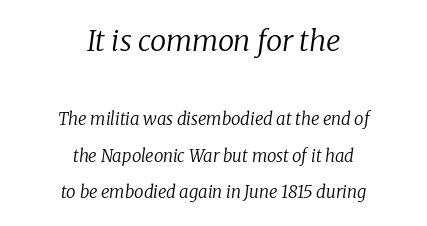
{"serif": "yes", "italic": "yes", "lean": "right", "slant_degrees": 8, "bold": "no", "weight": "regular", "width": "normal", "stroke_contrast": "low", "x_height": "medium", "monospaced": "no", "underline": "no", "align": "center", "line_spacing": "loose", "line_spacing_ratio": 2.16, "letter_spacing": "normal", "letter_spacing_em": 0.0, "larger_block": "first", "size_ratio": 1.71, "glyph_px": 29}
